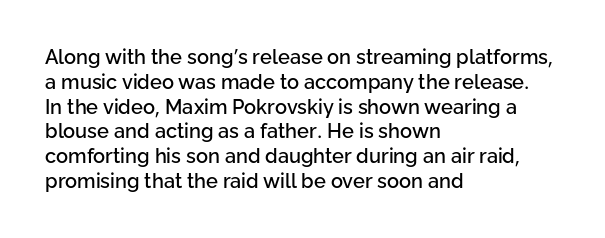
A roman cut, with each character standing at attention. The letters sit at their default tracking, neither squeezed nor spread. Compared with a centered layout, this one pins lines to the left instead. Clear beneath every line of the passage.
